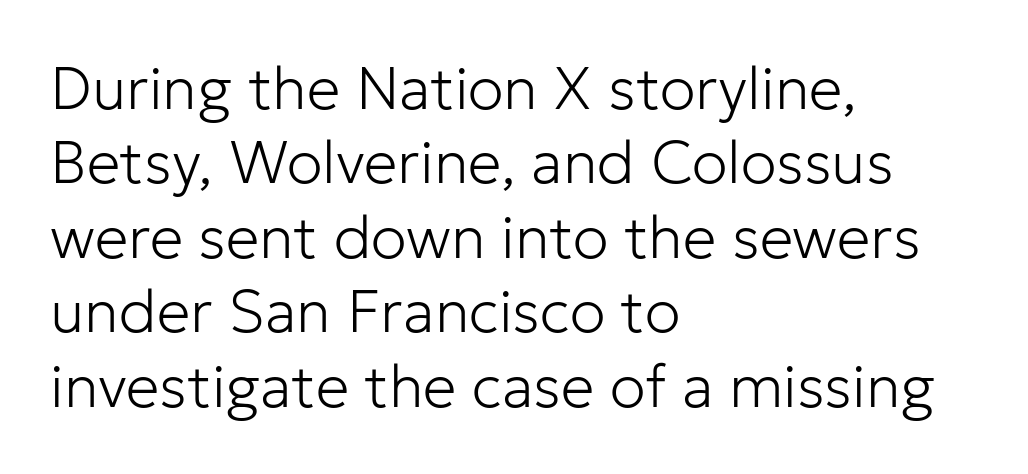
The image shows 60 px light sans-serif type, upright; set left-aligned, line spacing 1.24x, normal letter spacing, not underlined; low stroke contrast and a medium x-height.
